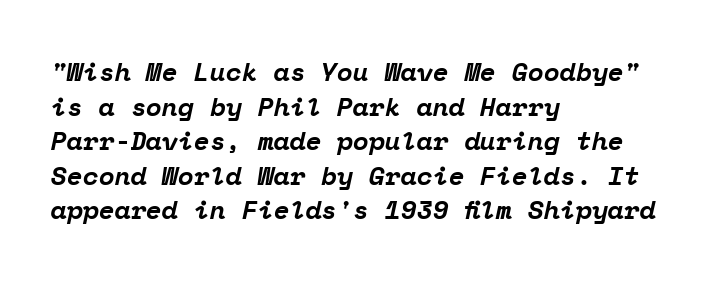
{"italic": "yes", "lean": "right", "slant_degrees": 12, "bold": "yes", "underline": "no", "align": "left", "line_spacing": "normal", "line_spacing_ratio": 1.33, "letter_spacing": "normal", "letter_spacing_em": 0.0, "glyph_px": 26}
